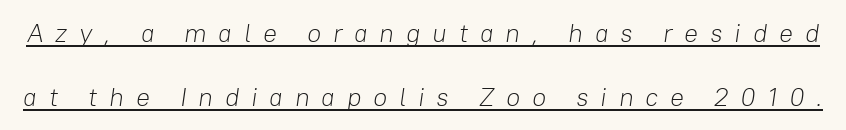
Q: Is the text bold? A: No.
Q: Is the text italic (slanted)? A: Yes, it leans right by about 8 degrees.
Q: Is the text underlined? A: Yes.
Q: Is the spacing between letters normal or unusually wide? A: Unusually wide.
Q: Is the spacing between lines tight, normal or loose? A: Loose.
